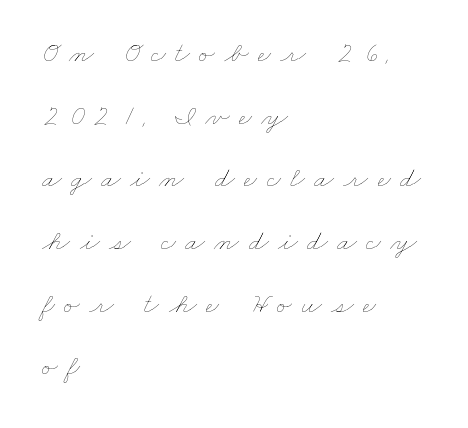
The image shows 29 px thin, wide type; set left-aligned, loose line spacing (2.16x), unusually wide letter spacing (+0.32 em), not underlined; low stroke contrast and a small x-height.
